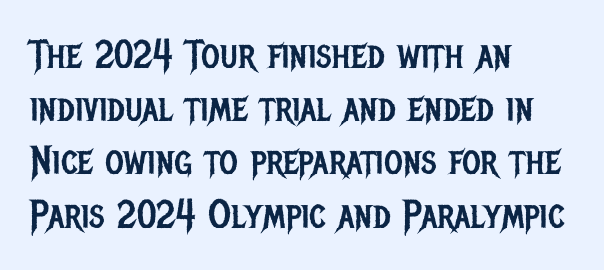
Q: Is the text bold? A: No.
Q: Is the text italic (slanted)? A: No, it is upright.
Q: Is the typeface a serif or a sans-serif typeface? A: Sans-serif.
Q: Is the text underlined? A: No.
Q: How is the paragraph aligned? A: Left-aligned.
Q: Is the spacing between letters normal or unusually wide? A: Normal.
Q: Is the spacing between lines tight, normal or loose? A: Normal.
Q: Width (condensed, normal, or wide)? A: Condensed.
Q: Stroke contrast? A: Low.
Q: x-height? A: Large.
Q: Monospaced? A: No.
